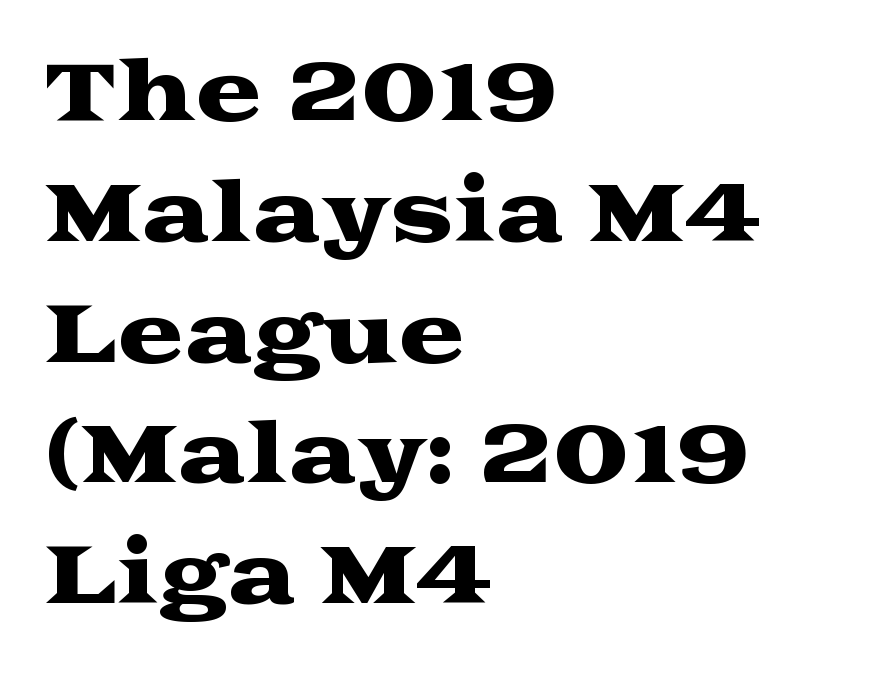
Q: Is the text italic (slanted)? A: No, it is upright.
Q: Is the typeface a serif or a sans-serif typeface? A: Serif.
Q: Is the text underlined? A: No.
Q: How is the paragraph aligned? A: Left-aligned.
Q: Is the spacing between letters normal or unusually wide? A: Normal.
Q: Is the spacing between lines tight, normal or loose? A: Normal.
Q: Width (condensed, normal, or wide)? A: Wide.
Q: Stroke contrast? A: Medium.
Q: x-height? A: Medium.
Q: Monospaced? A: No.
